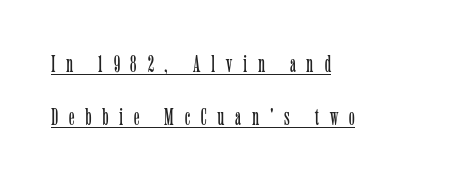
Spacing between characters has been opened up far beyond the box default. The weight would be labelled regular, book, light, or lighter still. The rendering uses the underline text-decoration. This is roman type, the default non-slanted kind. The ragged edge is on the right, which tells us the setting is flush left. Vertically, the passage feels expansive, rows floating well apart.
